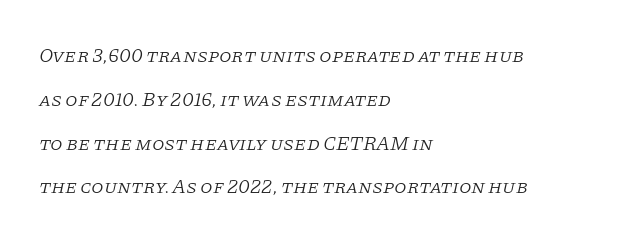
Q: Is the text bold? A: No.
Q: Is the text italic (slanted)? A: Yes, it leans right by about 11 degrees.
Q: Is the text underlined? A: No.
Q: How is the paragraph aligned? A: Left-aligned.
Q: Is the spacing between letters normal or unusually wide? A: Normal.
Q: Is the spacing between lines tight, normal or loose? A: Loose.
